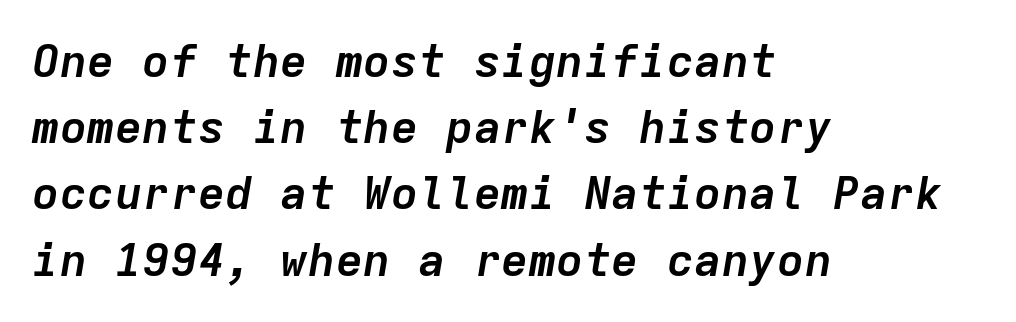
The image shows 46 px semibold type, italic (leaning right), monospaced; set left-aligned, normal line spacing (1.44x), normal letter spacing, not underlined; low stroke contrast and a medium x-height.
